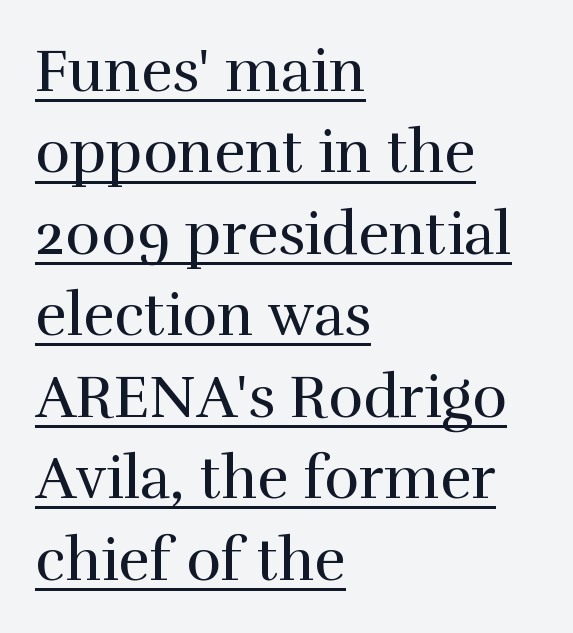
The image shows 59 px regular-weight serif type, upright; set left-aligned, normal line spacing (1.38x), normal letter spacing, underlined; high stroke contrast and a medium x-height.
